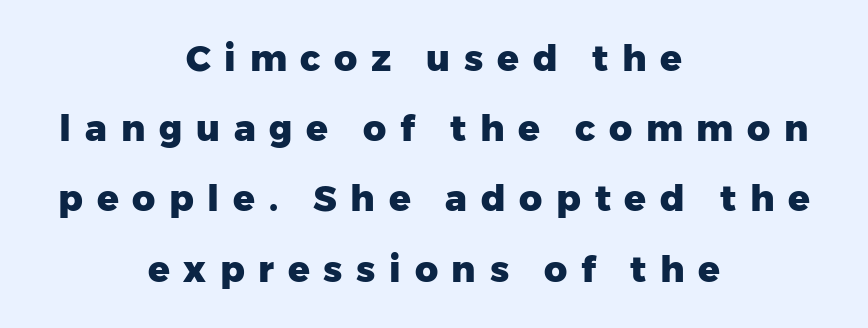
Q: Is the text bold? A: Yes.
Q: Is the text italic (slanted)? A: No, it is upright.
Q: Is the typeface a serif or a sans-serif typeface? A: Sans-serif.
Q: Is the text underlined? A: No.
Q: How is the paragraph aligned? A: Centered.
Q: Is the spacing between letters normal or unusually wide? A: Unusually wide.
Q: Is the spacing between lines tight, normal or loose? A: Loose.
Q: Width (condensed, normal, or wide)? A: Normal.
Q: Stroke contrast? A: Low.
Q: x-height? A: Medium.
Q: Monospaced? A: No.
